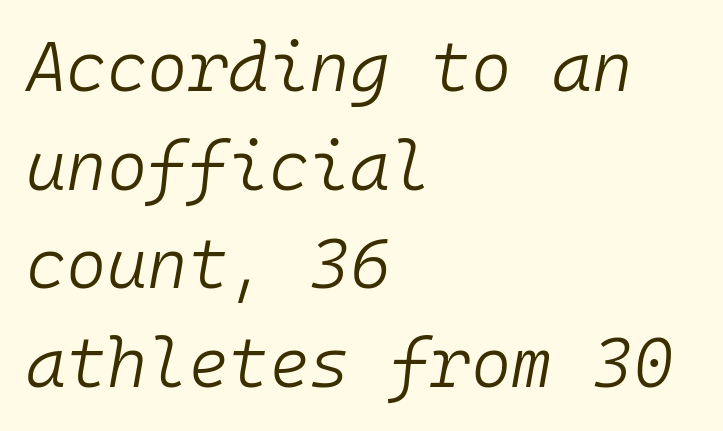
The image shows 69 px light type, italic (leaning right), monospaced; set left-aligned, normal line spacing (1.43x), normal letter spacing, not underlined; low stroke contrast and a medium x-height.
